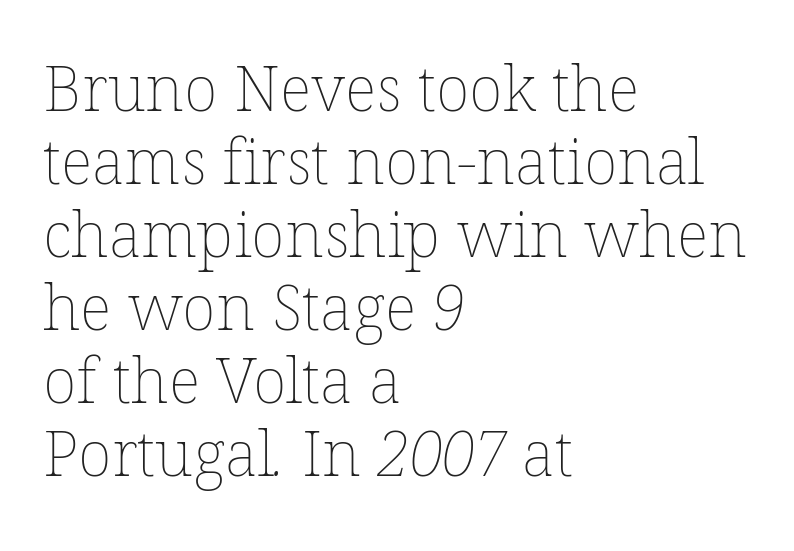
The image shows 63 px thin type; set left-aligned, line spacing 1.16x, normal letter spacing, not underlined; low stroke contrast and a medium x-height.
